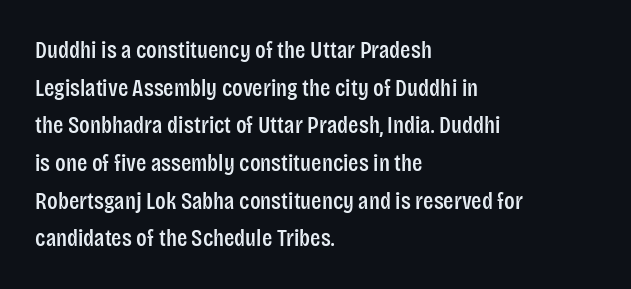
The image shows 24 px text type, upright; set left-aligned, normal line spacing (1.57x), normal letter spacing, not underlined.
